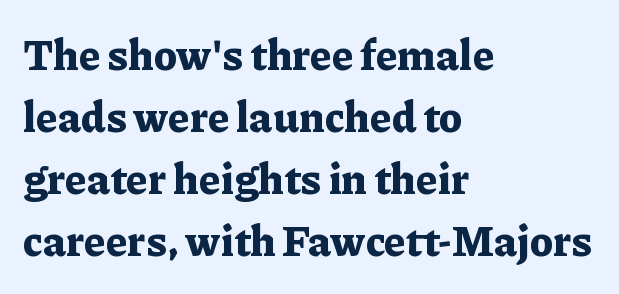
The image shows 42 px bold serif type, upright; set left-aligned, normal line spacing (1.48x), normal letter spacing, not underlined; low stroke contrast and a medium x-height.
